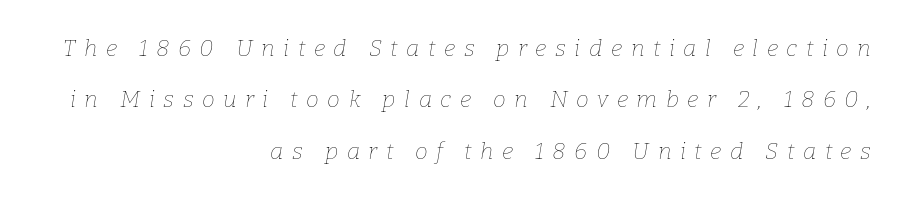
{"italic": "yes", "lean": "right", "slant_degrees": 9, "bold": "no", "underline": "no", "align": "right", "line_spacing": "loose", "line_spacing_ratio": 2.23, "letter_spacing": "wide", "letter_spacing_em": 0.37, "glyph_px": 23}
